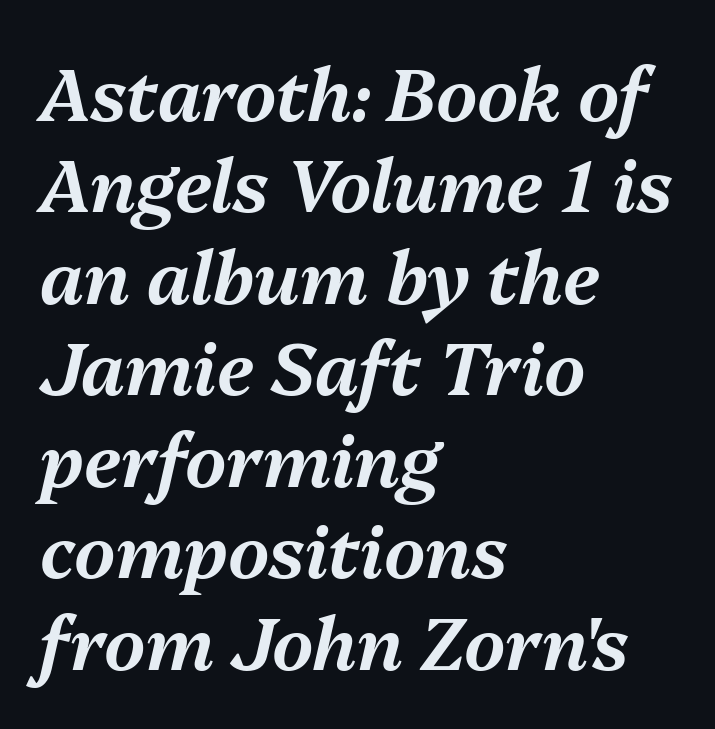
The letters sit at their default tracking, neither squeezed nor spread. Words float on clear page, feet unadorned. Students, observe: this is what conventionally led text looks like. Caption: multi-line text, flush left, ragged right. Compared with ordinary roman type, these characters are visibly tilted.
